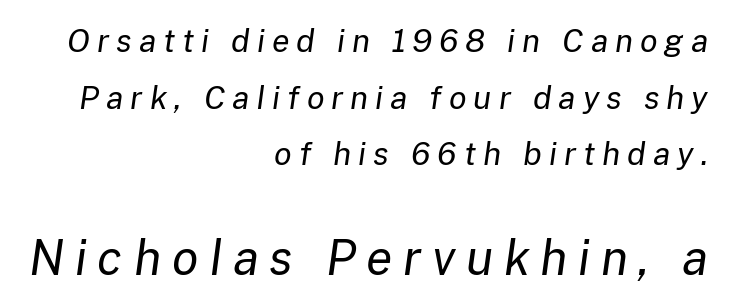
The image shows 48 px regular-weight type, italic (leaning right); set right-aligned, line spacing 1.77x, unusually wide letter spacing (+0.22 em), not underlined; the second (bottom) block is 1.5x larger; low stroke contrast and a medium x-height.
